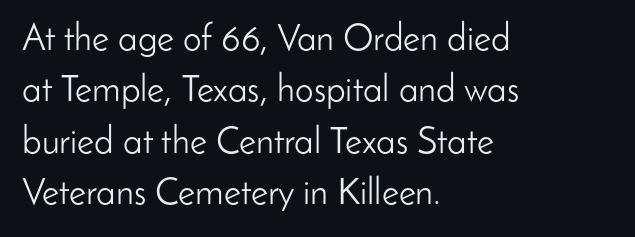
Interline gaps are of average width in this sample. Nope, no serifs anywhere on these letters. Bare-footed words on every line. A typesetter would call this proportional, since set widths differ per character. Heft: none added — not bold.
